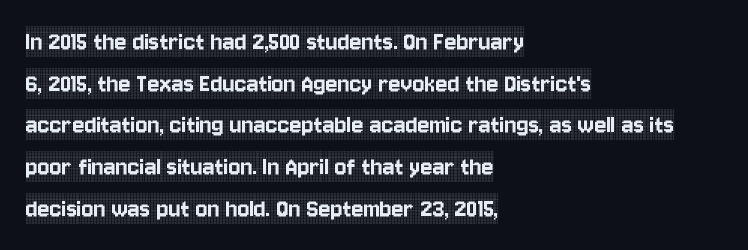
{"serif": "yes", "italic": "no", "width": "condensed", "x_height": "large", "monospaced": "no", "underline": "no", "align": "left", "line_spacing": "normal", "line_spacing_ratio": 1.49, "letter_spacing": "normal", "letter_spacing_em": 0.0, "glyph_px": 28}
